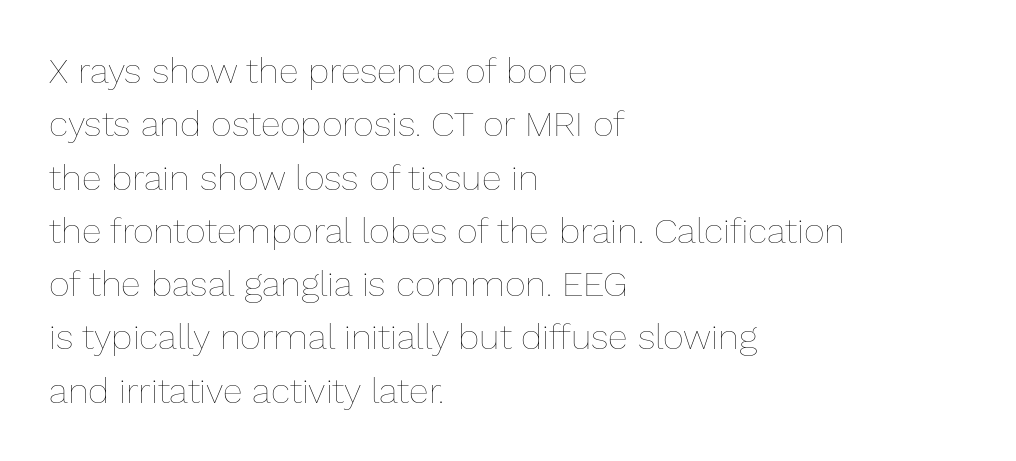
Is there much room between lines? A standard amount, neither cramped nor airy. Italic: no, the glyphs are upright roman. Each letter keeps its own natural width here, so spacing adapts to shape. The gap between lines stays unmarked.
